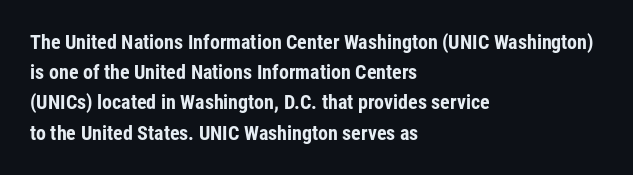
Where is the straight margin? On the left. Between one letter and the next there's only the usual sliver of space. Is there any slant? The stems are plumb. Every letter is thick-stroked: bold, no question.
